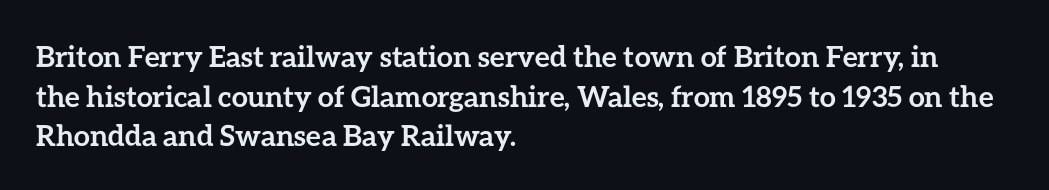
Q: Is the text bold? A: Yes.
Q: Is the text italic (slanted)? A: No, it is upright.
Q: Is the text underlined? A: No.
Q: How is the paragraph aligned? A: Left-aligned.
Q: Is the spacing between letters normal or unusually wide? A: Normal.
Q: Is the spacing between lines tight, normal or loose? A: Normal.
Q: Width (condensed, normal, or wide)? A: Normal.
Q: Stroke contrast? A: Low.
Q: x-height? A: Medium.
Q: Monospaced? A: No.
